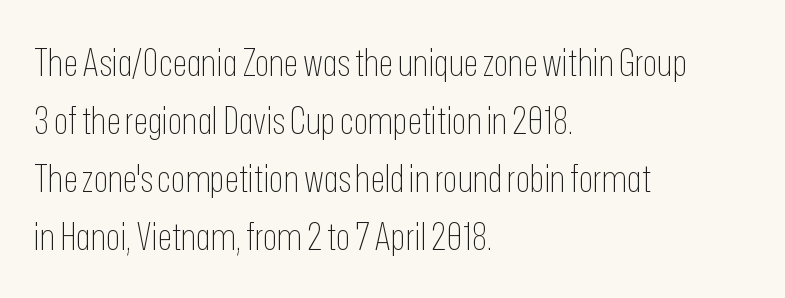
Q: Is the text bold? A: No.
Q: Is the text italic (slanted)? A: No, it is upright.
Q: Is the typeface a serif or a sans-serif typeface? A: Sans-serif.
Q: Is the text underlined? A: No.
Q: How is the paragraph aligned? A: Left-aligned.
Q: Is the spacing between letters normal or unusually wide? A: Normal.
Q: Is the spacing between lines tight, normal or loose? A: Normal.
Q: Width (condensed, normal, or wide)? A: Condensed.
Q: Stroke contrast? A: Low.
Q: x-height? A: Medium.
Q: Monospaced? A: No.
